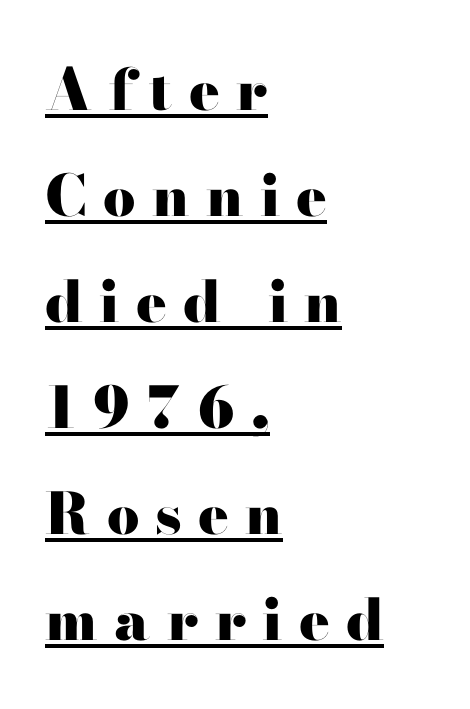
The image shows 57 px heavy, wide serif type, upright; set left-aligned, line spacing 1.86x, unusually wide letter spacing (+0.29 em), underlined; high stroke contrast and a small x-height.
